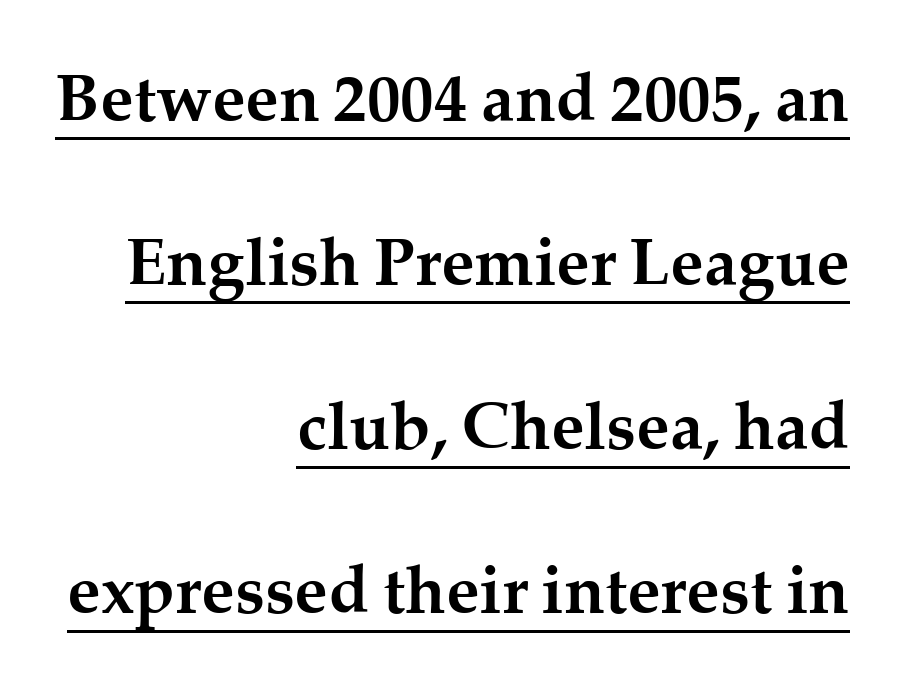
Q: Is the text bold? A: Yes.
Q: Is the text italic (slanted)? A: No, it is upright.
Q: Is the typeface a serif or a sans-serif typeface? A: Serif.
Q: Is the text underlined? A: Yes.
Q: How is the paragraph aligned? A: Right-aligned.
Q: Is the spacing between letters normal or unusually wide? A: Normal.
Q: Is the spacing between lines tight, normal or loose? A: Loose.
Q: Width (condensed, normal, or wide)? A: Normal.
Q: Stroke contrast? A: Medium.
Q: x-height? A: Medium.
Q: Monospaced? A: No.
